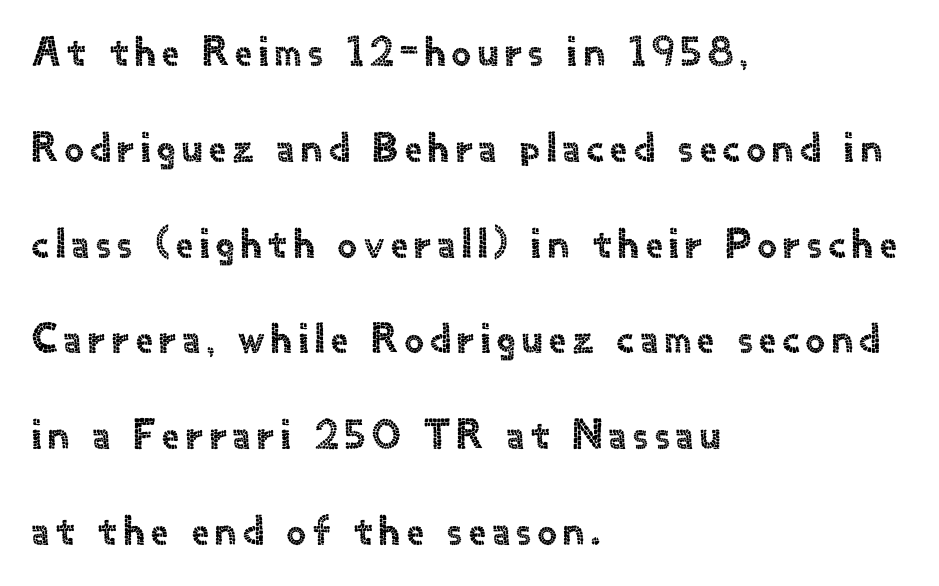
These lines are set flush left with a ragged right edge. Type style note: lacks serifs. A typesetter would call this proportional, since set widths differ per character. The gap between lines stays unmarked. Ordinary non-slanted type is in use.
